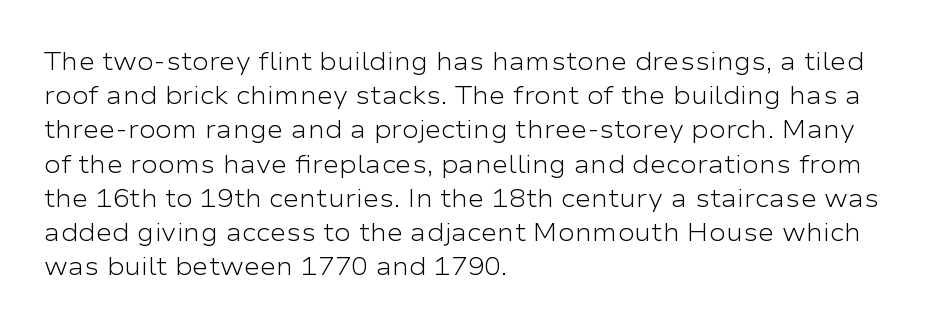
The area under the type is left untouched. A roman cut, with each character standing at attention. Observe the ordinary spacing: letters are neighbours, not strangers. Notice how the passage keeps a crisp vertical edge on the left only.
